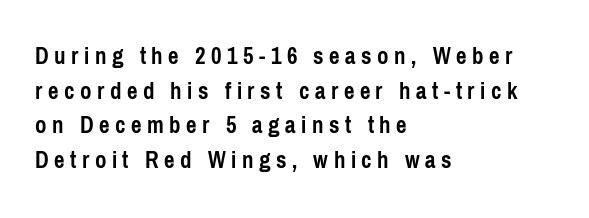
{"italic": "no", "bold": "yes", "underline": "no", "align": "left", "line_spacing": "normal", "line_spacing_ratio": 1.39, "letter_spacing": "wide", "letter_spacing_em": 0.22, "glyph_px": 25}
